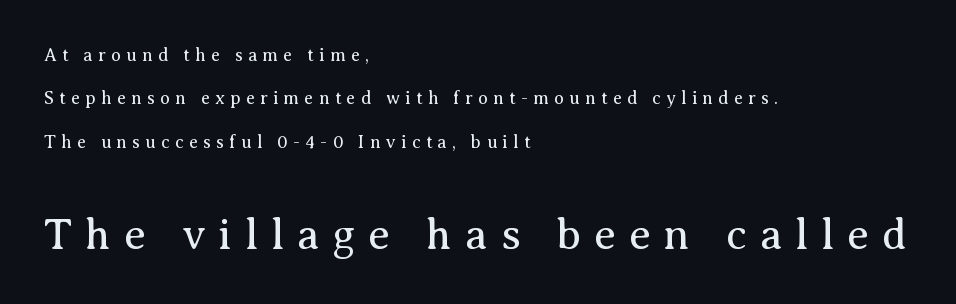
Q: Is the text bold? A: No.
Q: Is the text italic (slanted)? A: No, it is upright.
Q: Is the typeface a serif or a sans-serif typeface? A: Serif.
Q: Is the text underlined? A: No.
Q: How is the paragraph aligned? A: Left-aligned.
Q: Is the spacing between letters normal or unusually wide? A: Unusually wide.
Q: Is the spacing between lines tight, normal or loose? A: Loose.
Q: Which block of text is set in a larger size, the first (top) or the second (bottom)? A: The second (bottom) one.
Q: Width (condensed, normal, or wide)? A: Normal.
Q: Stroke contrast? A: Medium.
Q: x-height? A: Medium.
Q: Monospaced? A: No.
